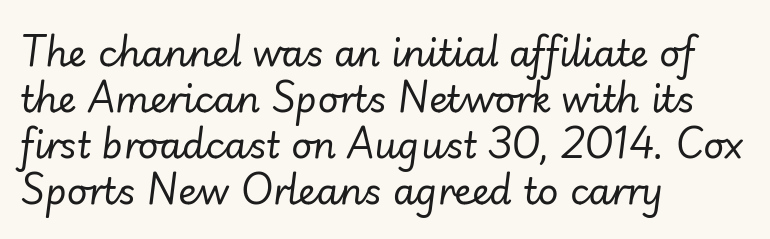
{"italic": "yes", "lean": "right", "slant_degrees": 7, "bold": "no", "weight": "regular", "width": "normal", "stroke_contrast": "low", "x_height": "small", "monospaced": "no", "underline": "no", "align": "left", "line_spacing": "normal", "line_spacing_ratio": 1.28, "letter_spacing": "normal", "letter_spacing_em": 0.0, "glyph_px": 36}
